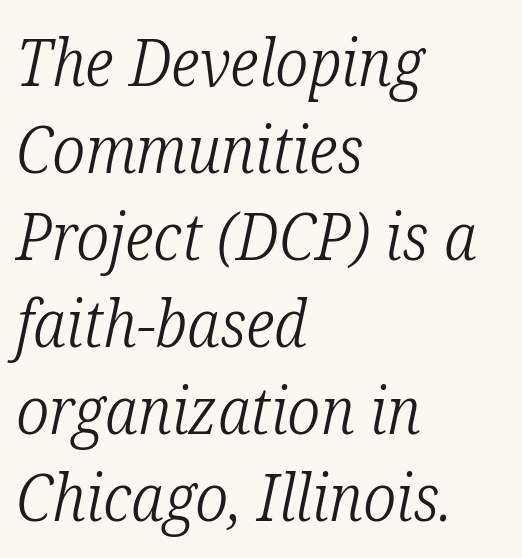
The image shows 65 px light, condensed serif type, italic (leaning right); set left-aligned, normal line spacing (1.34x), normal letter spacing, not underlined; low stroke contrast and a medium x-height.
